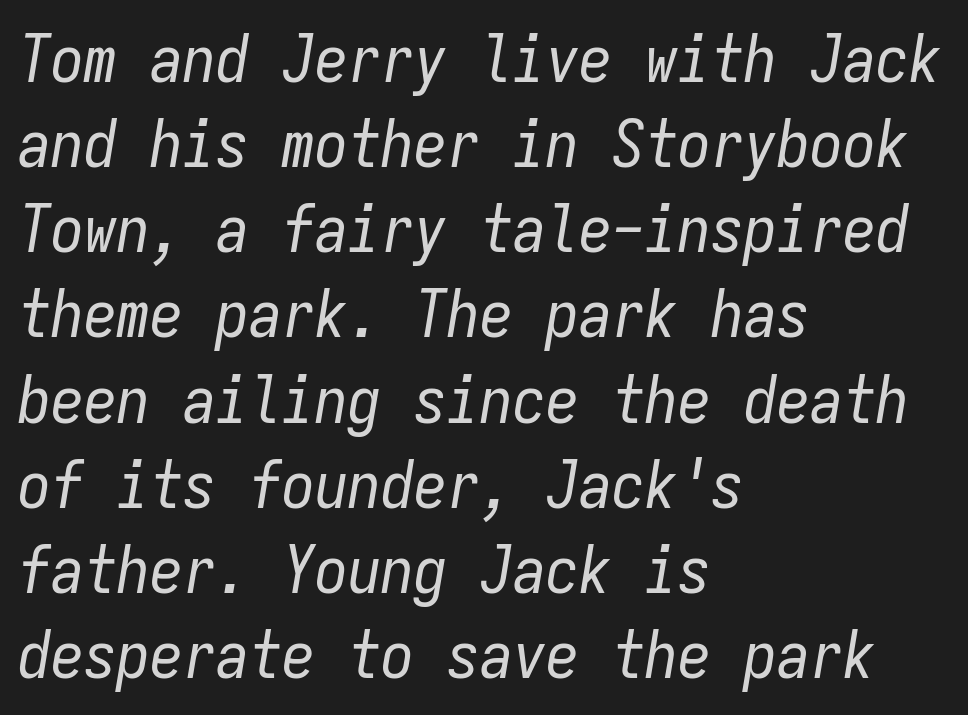
Q: Is the text bold? A: No.
Q: Is the text italic (slanted)? A: Yes, it leans right by about 9 degrees.
Q: Is the text underlined? A: No.
Q: How is the paragraph aligned? A: Left-aligned.
Q: Is the spacing between letters normal or unusually wide? A: Normal.
Q: Is the spacing between lines tight, normal or loose? A: Normal.
Q: Width (condensed, normal, or wide)? A: Condensed.
Q: Stroke contrast? A: Low.
Q: x-height? A: Medium.
Q: Monospaced? A: Yes.
